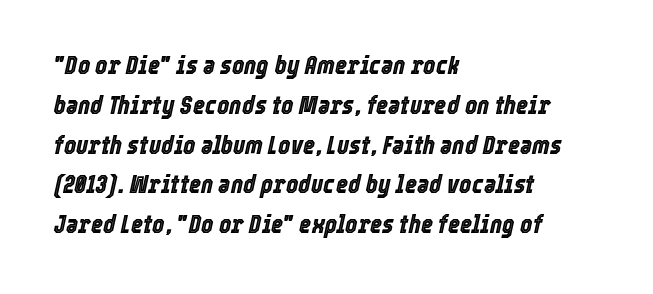
Decoration check: the copy has no underline. Quick note: italic. Successive baselines arrive at the customary interval. Words appear dense and cohesive because spacing is normal. The ragged edge is on the right, which tells us the setting is flush left.
